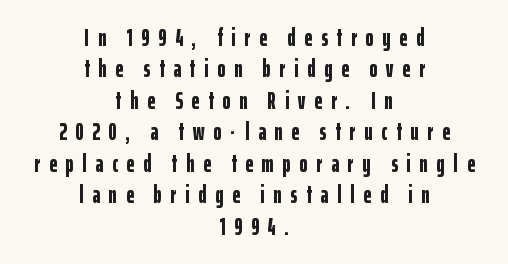
{"italic": "no", "bold": "yes", "underline": "no", "align": "center", "line_spacing": "normal", "line_spacing_ratio": 1.31, "letter_spacing": "wide", "letter_spacing_em": 0.37, "glyph_px": 24}
